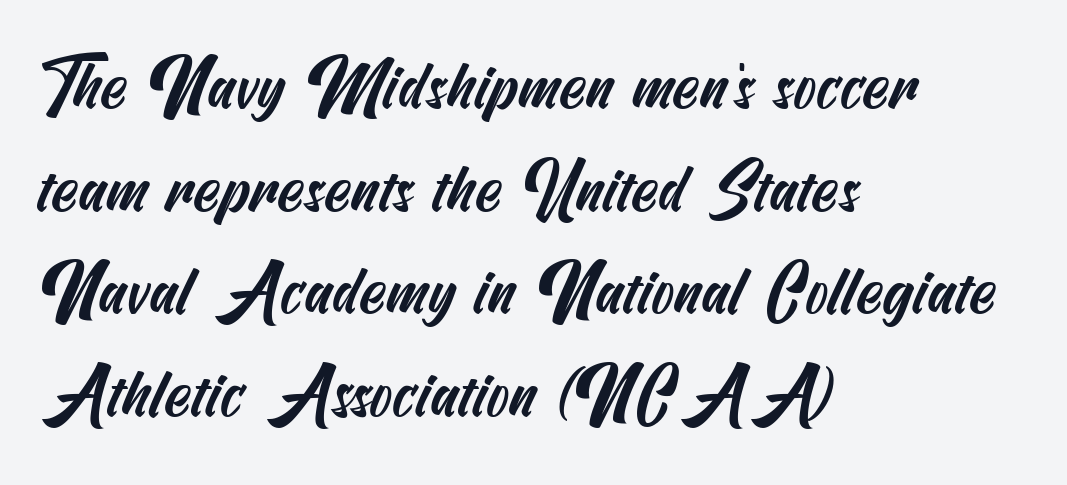
The image shows 67 px condensed sans-serif type; set left-aligned, normal line spacing (1.53x), normal letter spacing, not underlined; medium stroke contrast and a small x-height.
